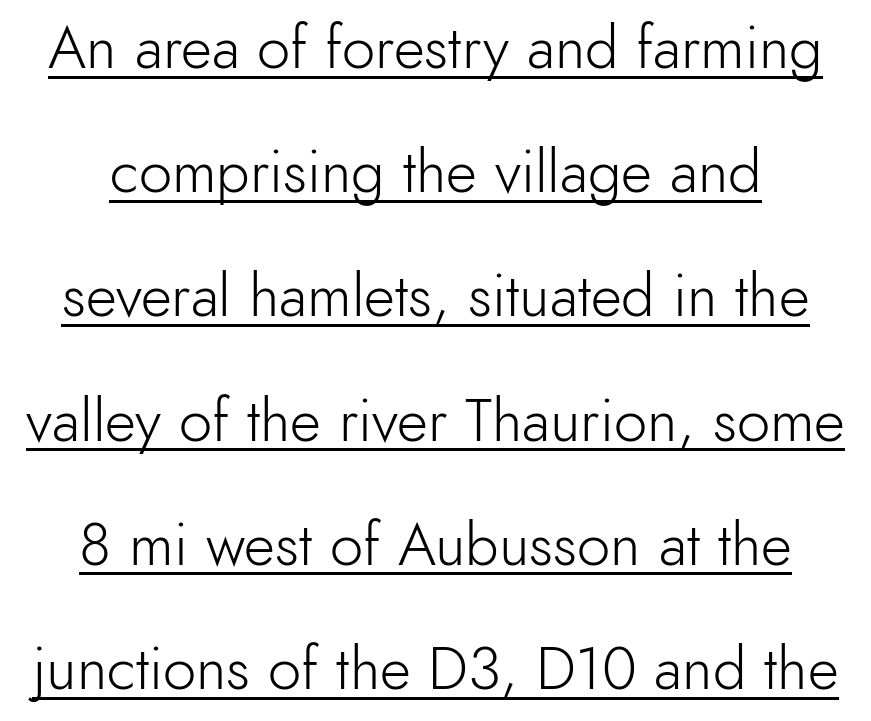
{"serif": "no", "italic": "no", "bold": "no", "weight": "light", "width": "normal", "x_height": "small", "monospaced": "no", "underline": "yes", "line_spacing": "loose", "line_spacing_ratio": 2.07, "letter_spacing": "normal", "letter_spacing_em": 0.0, "glyph_px": 60}
